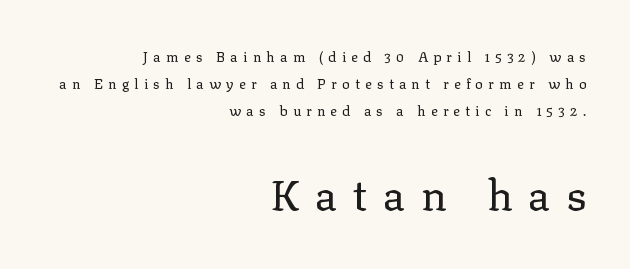
The type sits square on the baseline with zero lean. Teacher's note: observe the even right margin — that is flush-right alignment. Does the leading feel generous? Absolutely, it's lavish. The weight would be labelled regular, book, light, or lighter still. This sample has the flowing, uneven cadence of proportional lettering. The letters in the lower block stand taller than those in the block above.
